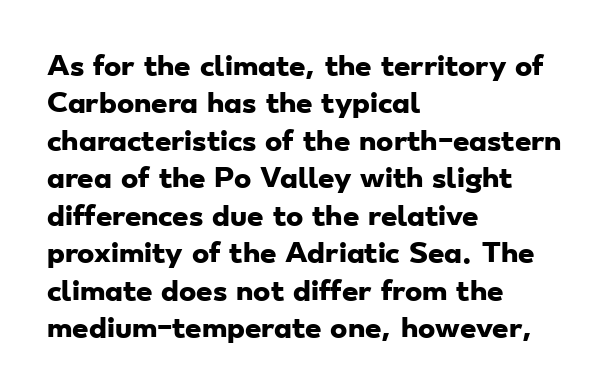
Q: Is the text bold? A: Yes.
Q: Is the text underlined? A: No.
Q: How is the paragraph aligned? A: Left-aligned.
Q: Is the spacing between letters normal or unusually wide? A: Normal.
Q: Is the spacing between lines tight, normal or loose? A: Normal.
